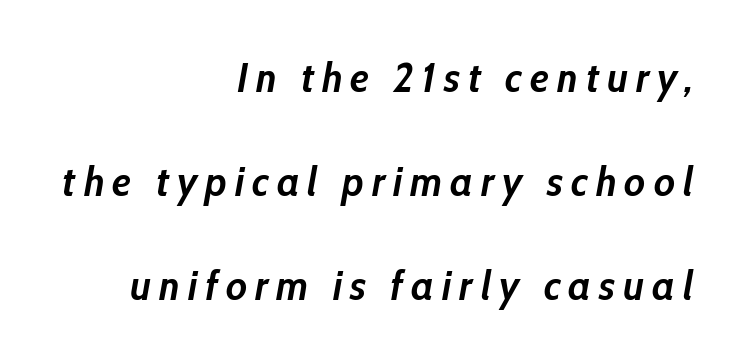
All the whitespace from short lines collects on the left. These lines carry a lot of weight — the face is fully bold. Nobody drew a line under any word here. These lines are rendered in a variable-pitch font. Yep, that's italic — everything's leaning.
